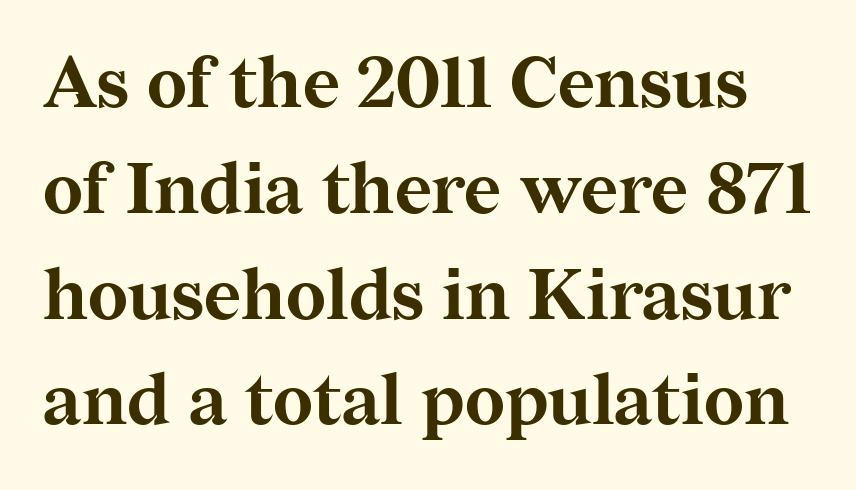
{"serif": "yes", "italic": "no", "bold": "yes", "weight": "bold", "width": "normal", "stroke_contrast": "medium", "x_height": "medium", "monospaced": "no", "underline": "no", "line_spacing": "normal", "line_spacing_ratio": 1.49, "letter_spacing": "normal", "letter_spacing_em": 0.0, "glyph_px": 71}
